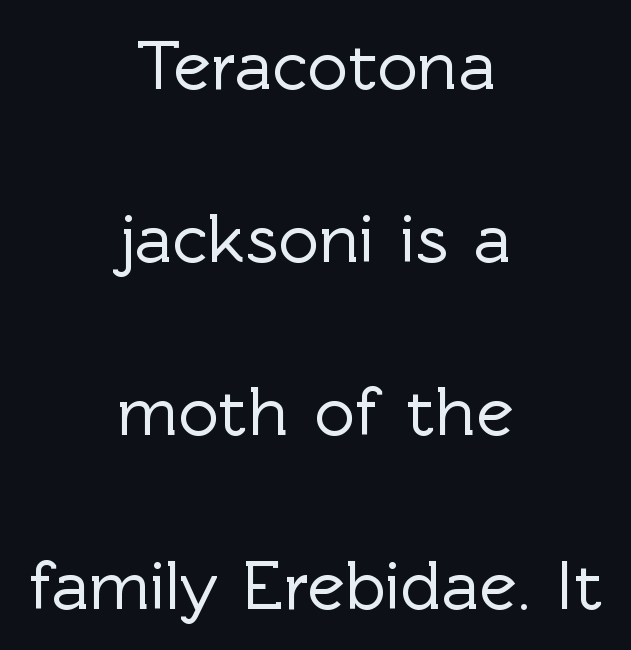
{"serif": "no", "italic": "no", "width": "normal", "x_height": "medium", "monospaced": "no", "underline": "no", "align": "center", "line_spacing": "loose", "line_spacing_ratio": 2.44, "letter_spacing": "normal", "letter_spacing_em": 0.0, "glyph_px": 71}
